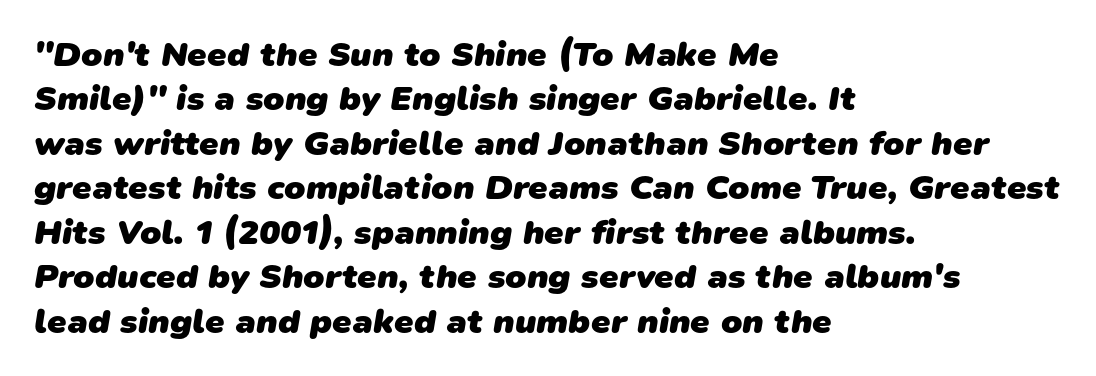
{"serif": "no", "bold": "yes", "weight": "heavy", "width": "normal", "stroke_contrast": "low", "x_height": "medium", "monospaced": "no", "underline": "no", "align": "left", "line_spacing": "normal", "line_spacing_ratio": 1.27, "letter_spacing": "normal", "letter_spacing_em": 0.0, "glyph_px": 35}
